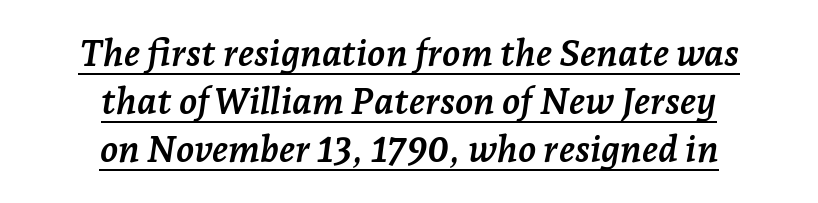
{"serif": "yes", "italic": "yes", "lean": "right", "slant_degrees": 7, "bold": "yes", "weight": "semibold", "width": "normal", "stroke_contrast": "low", "x_height": "medium", "monospaced": "no", "underline": "yes", "align": "center", "line_spacing": "normal", "line_spacing_ratio": 1.3, "letter_spacing": "normal", "letter_spacing_em": 0.0, "glyph_px": 37}
